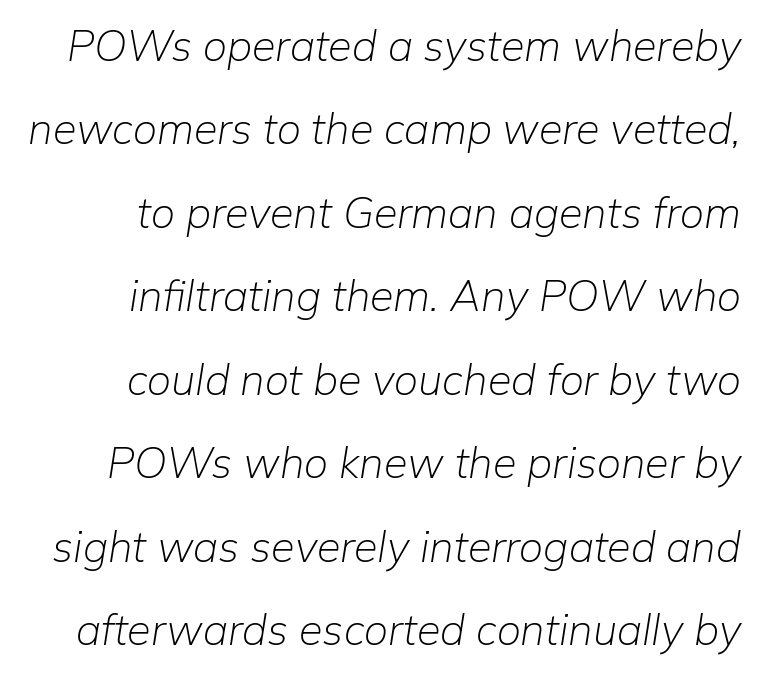
{"italic": "yes", "lean": "right", "slant_degrees": 9, "bold": "no", "weight": "light", "width": "normal", "stroke_contrast": "low", "x_height": "medium", "monospaced": "no", "underline": "no", "align": "right", "line_spacing": "loose", "line_spacing_ratio": 1.94, "letter_spacing": "normal", "letter_spacing_em": 0.0, "glyph_px": 43}
